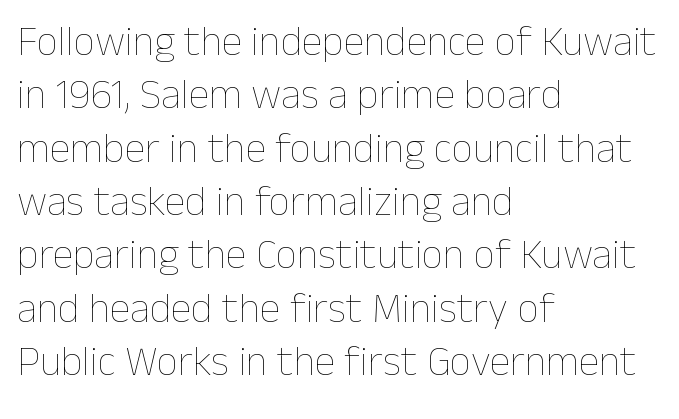
The image shows 42 px thin type, upright; set left-aligned, normal line spacing (1.27x), normal letter spacing, not underlined; low stroke contrast and a medium x-height.
